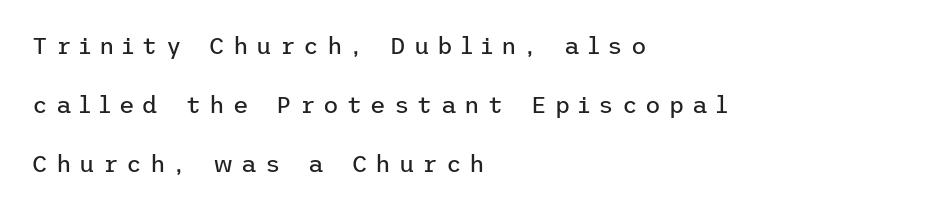
The image shows 24 px text type, upright; set left-aligned, loose line spacing (2.45x), unusually wide letter spacing (+0.33 em), not underlined.
